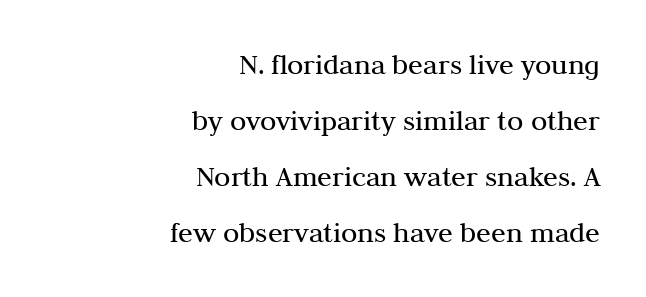
Q: Is the text bold? A: No.
Q: Is the text italic (slanted)? A: No, it is upright.
Q: Is the typeface a serif or a sans-serif typeface? A: Serif.
Q: Is the text underlined? A: No.
Q: How is the paragraph aligned? A: Right-aligned.
Q: Is the spacing between letters normal or unusually wide? A: Normal.
Q: Width (condensed, normal, or wide)? A: Normal.
Q: Stroke contrast? A: Medium.
Q: x-height? A: Medium.
Q: Monospaced? A: No.
